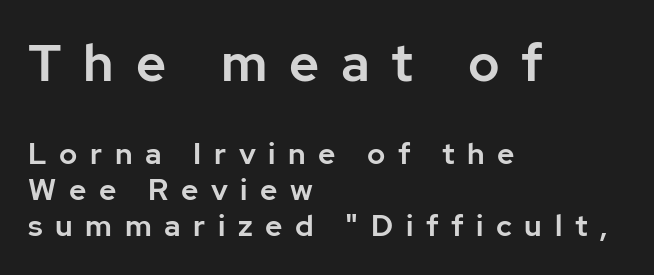
The image shows 52 px sans-serif type, upright; set left-aligned, line spacing 1.21x, unusually wide letter spacing (+0.42 em), not underlined; the first (top) block is 1.73x larger; low stroke contrast and a medium x-height.
